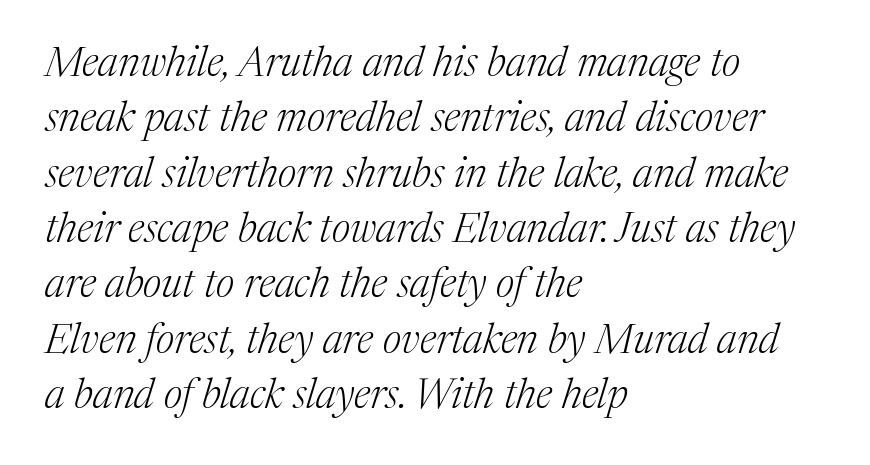
{"serif": "yes", "italic": "yes", "lean": "right", "slant_degrees": 17, "bold": "no", "weight": "light", "width": "normal", "stroke_contrast": "medium", "x_height": "medium", "monospaced": "no", "underline": "no", "align": "left", "line_spacing": "normal", "line_spacing_ratio": 1.35, "letter_spacing": "normal", "letter_spacing_em": 0.0, "glyph_px": 41}
